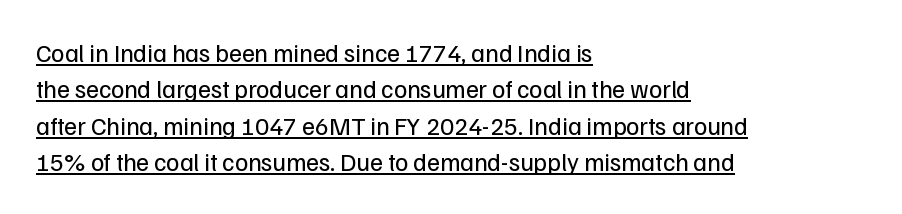
Q: Is the text bold? A: No.
Q: Is the text italic (slanted)? A: No, it is upright.
Q: Is the text underlined? A: Yes.
Q: How is the paragraph aligned? A: Left-aligned.
Q: Is the spacing between letters normal or unusually wide? A: Normal.
Q: Is the spacing between lines tight, normal or loose? A: Normal.
